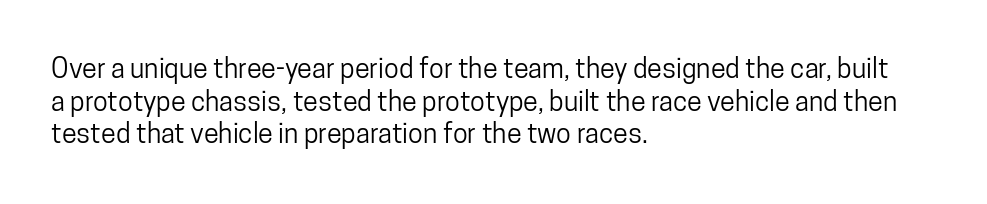
Q: Is the text italic (slanted)? A: No, it is upright.
Q: Is the text underlined? A: No.
Q: How is the paragraph aligned? A: Left-aligned.
Q: Is the spacing between letters normal or unusually wide? A: Normal.
